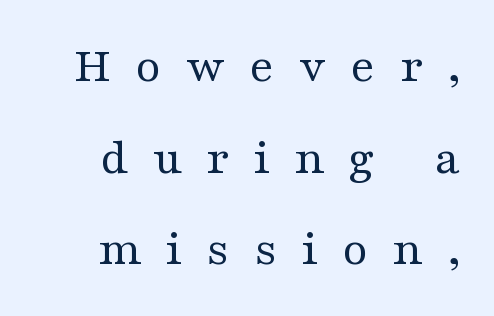
Q: Is the text bold? A: No.
Q: Is the text italic (slanted)? A: No, it is upright.
Q: Is the typeface a serif or a sans-serif typeface? A: Serif.
Q: Is the text underlined? A: No.
Q: Is the spacing between letters normal or unusually wide? A: Unusually wide.
Q: Width (condensed, normal, or wide)? A: Wide.
Q: Stroke contrast? A: Medium.
Q: x-height? A: Medium.
Q: Monospaced? A: No.
